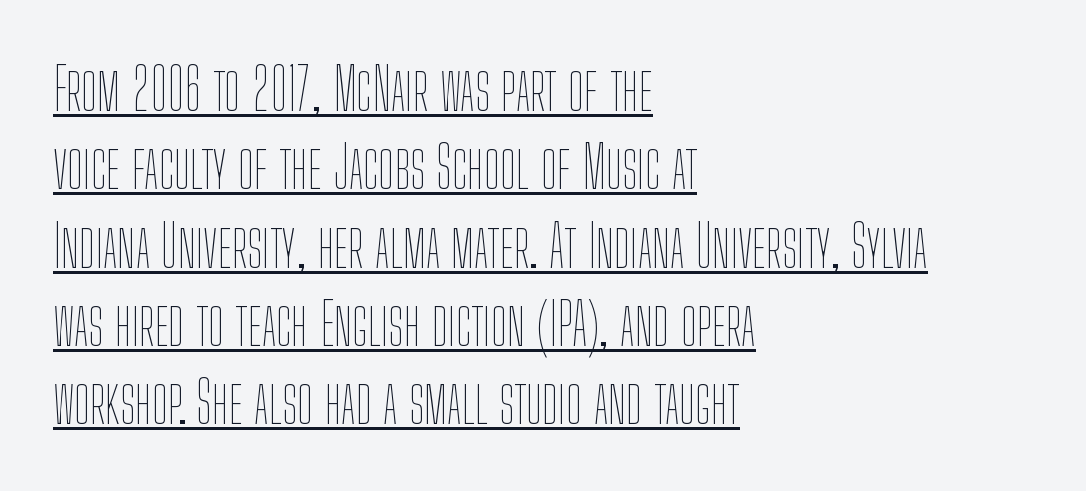
The image shows 58 px thin, condensed type, upright; set left-aligned, normal line spacing (1.35x), normal letter spacing, underlined; low stroke contrast and a medium x-height.
